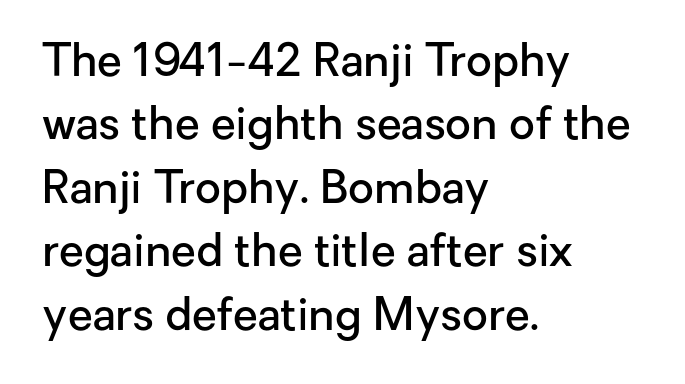
Q: Is the text bold? A: Semi-bold.
Q: Is the text italic (slanted)? A: No, it is upright.
Q: Is the typeface a serif or a sans-serif typeface? A: Sans-serif.
Q: Is the text underlined? A: No.
Q: How is the paragraph aligned? A: Left-aligned.
Q: Is the spacing between letters normal or unusually wide? A: Normal.
Q: Is the spacing between lines tight, normal or loose? A: Normal.
Q: Width (condensed, normal, or wide)? A: Normal.
Q: Stroke contrast? A: Low.
Q: x-height? A: Medium.
Q: Monospaced? A: No.
